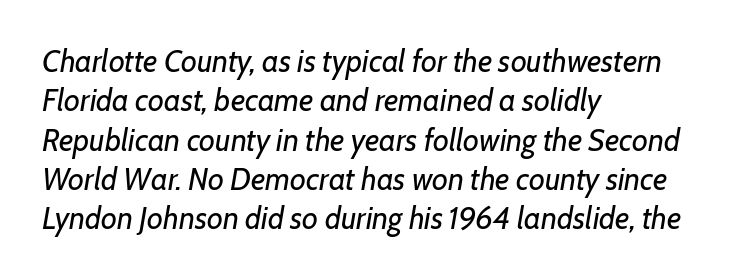
{"italic": "yes", "lean": "right", "slant_degrees": 7, "bold": "no", "weight": "regular", "width": "normal", "stroke_contrast": "low", "x_height": "medium", "monospaced": "no", "underline": "no", "align": "left", "line_spacing": "normal", "line_spacing_ratio": 1.27, "letter_spacing": "normal", "letter_spacing_em": 0.0, "glyph_px": 31}
